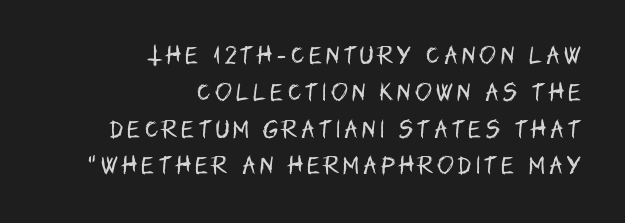
{"italic": "no", "bold": "no", "underline": "no", "align": "right", "line_spacing_ratio": 1.84, "letter_spacing": "wide", "letter_spacing_em": 0.21, "glyph_px": 20}
